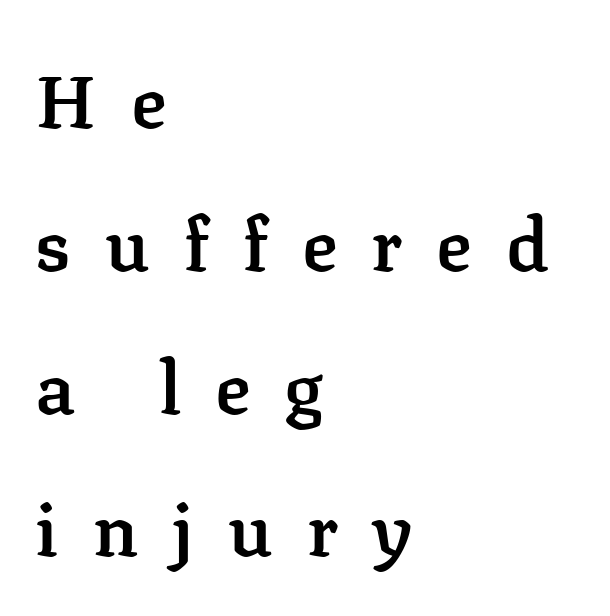
{"serif": "yes", "italic": "no", "bold": "semi", "weight": "semibold", "width": "normal", "stroke_contrast": "low", "x_height": "medium", "monospaced": "no", "underline": "no", "align": "left", "line_spacing": "loose", "line_spacing_ratio": 1.93, "letter_spacing": "wide", "letter_spacing_em": 0.46, "glyph_px": 74}
